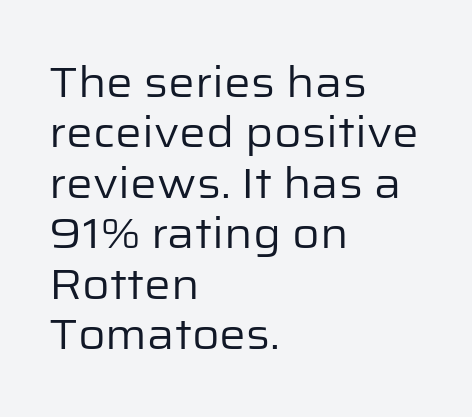
The passage shown is typed in a proportional face where columns would drift. Caption: multi-line text, flush left, ragged right. Compared with typical body copy, the letter spacing here is the same. Stems here are at most as thick as an everyday book face. The face used here is a sans, in the tradition of grotesques and geometrics. Does the lettering tilt? It doesn't — this is upright.
